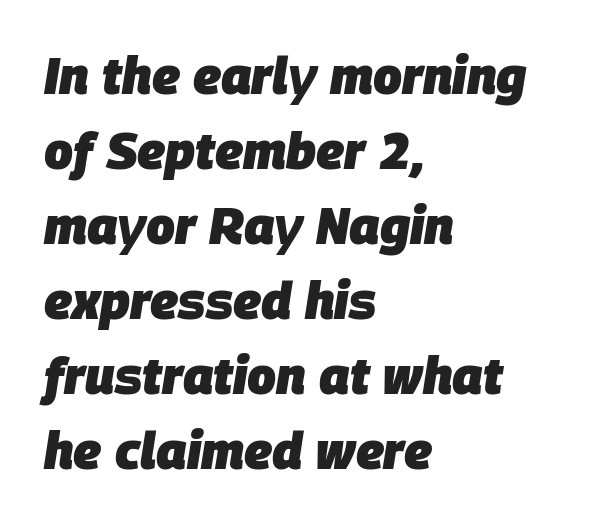
The image shows 51 px heavy type, italic (leaning right); set left-aligned, normal line spacing (1.47x), normal letter spacing, not underlined; low stroke contrast and a large x-height.
